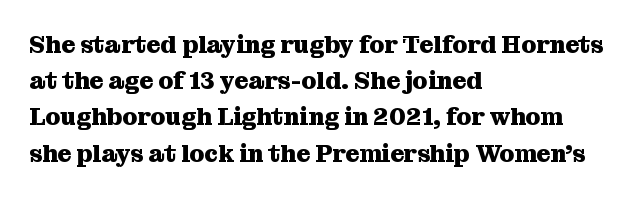
The vertical gap from one line to the next is medium. In terms of posture, this sample is upright. Look at the stroke-to-counter ratio: heavy, a bold. Clear beneath every line of the passage. Casual observation: everything's shoved over to the left. You could call the tracking neutral — neither tight nor loose.
